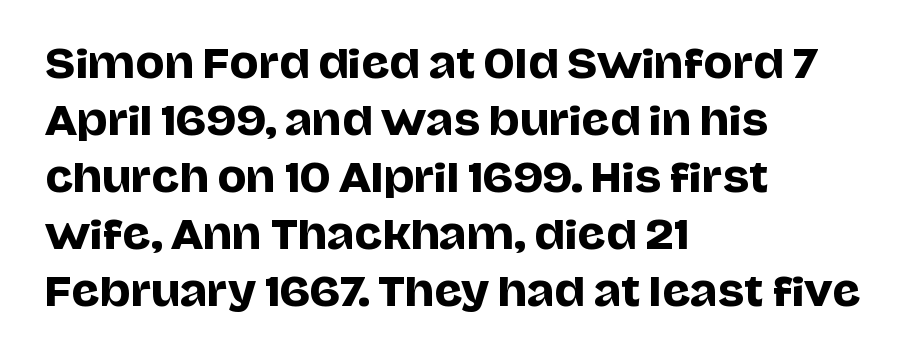
The image shows 39 px sans-serif type, upright; set left-aligned, normal line spacing (1.46x), normal letter spacing, not underlined; low stroke contrast and a large x-height.
